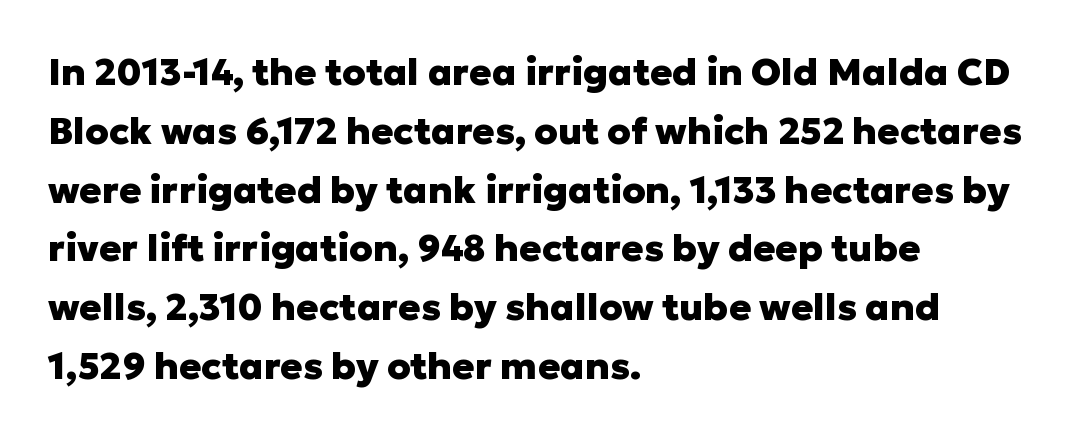
The image shows 37 px heavy sans-serif type, upright; set left-aligned, normal line spacing (1.59x), normal letter spacing, not underlined; low stroke contrast and a medium x-height.
